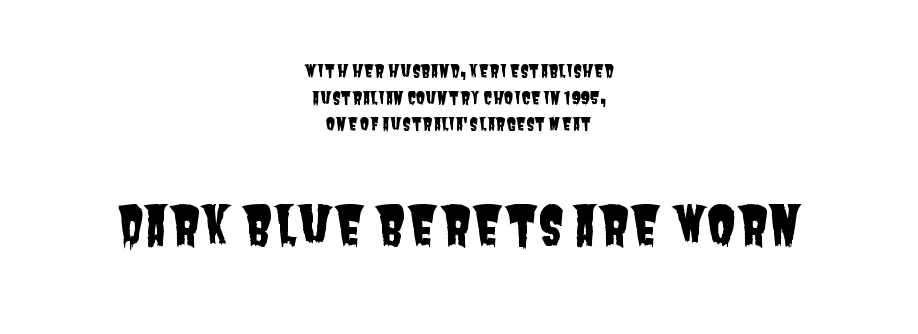
{"serif": "no", "width": "condensed", "stroke_contrast": "low", "x_height": "large", "monospaced": "no", "underline": "no", "align": "center", "line_spacing": "normal", "line_spacing_ratio": 1.56, "letter_spacing": "normal", "letter_spacing_em": 0.0, "larger_block": "second", "size_ratio": 3.06, "glyph_px": 52}
